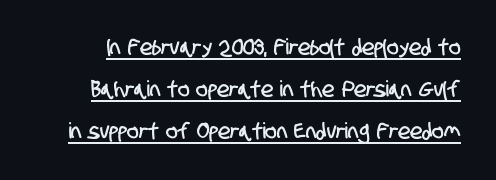
Summary of vertical rhythm: relaxed, with wide interline spacing. A rule runs beneath these lines of type. Honestly, the letter spacing is just normal — you wouldn't notice it.
